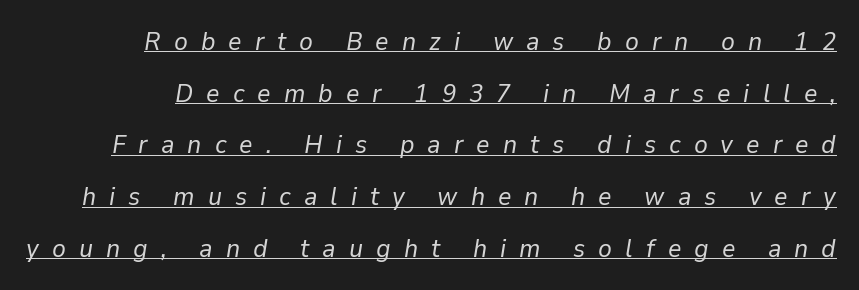
Q: Is the text bold? A: No.
Q: Is the text italic (slanted)? A: Yes, it leans right by about 9 degrees.
Q: Is the text underlined? A: Yes.
Q: Is the spacing between letters normal or unusually wide? A: Unusually wide.
Q: Is the spacing between lines tight, normal or loose? A: Loose.
